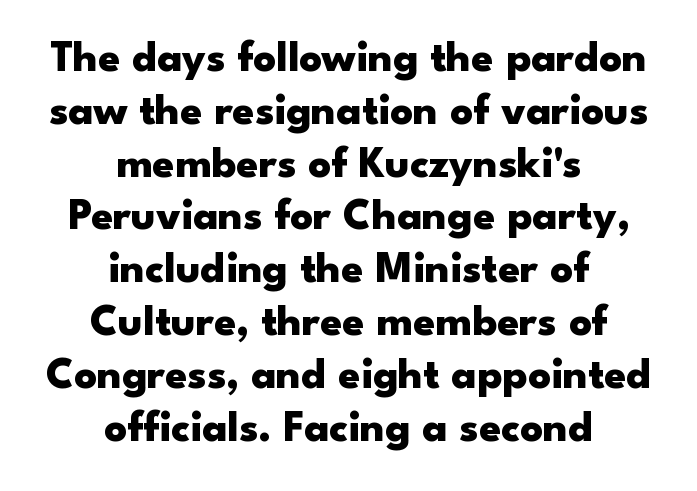
Q: Is the text bold? A: Yes.
Q: Is the text italic (slanted)? A: No, it is upright.
Q: Is the typeface a serif or a sans-serif typeface? A: Sans-serif.
Q: Is the text underlined? A: No.
Q: How is the paragraph aligned? A: Centered.
Q: Is the spacing between letters normal or unusually wide? A: Normal.
Q: Width (condensed, normal, or wide)? A: Wide.
Q: Stroke contrast? A: Low.
Q: x-height? A: Small.
Q: Monospaced? A: No.
